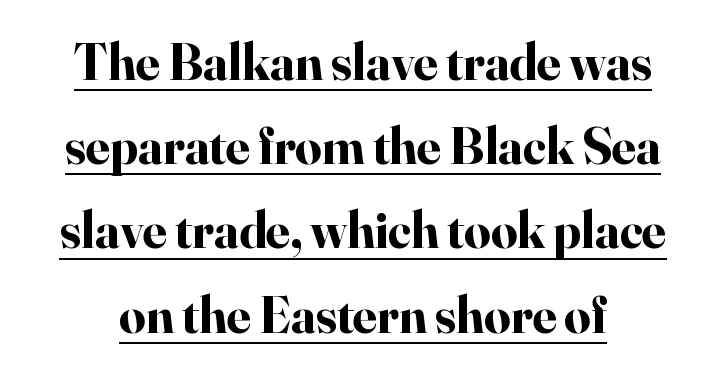
{"serif": "yes", "italic": "no", "bold": "yes", "weight": "bold", "width": "normal", "stroke_contrast": "high", "x_height": "small", "monospaced": "no", "underline": "yes", "line_spacing": "normal", "line_spacing_ratio": 1.62, "letter_spacing": "normal", "letter_spacing_em": 0.0, "glyph_px": 52}
